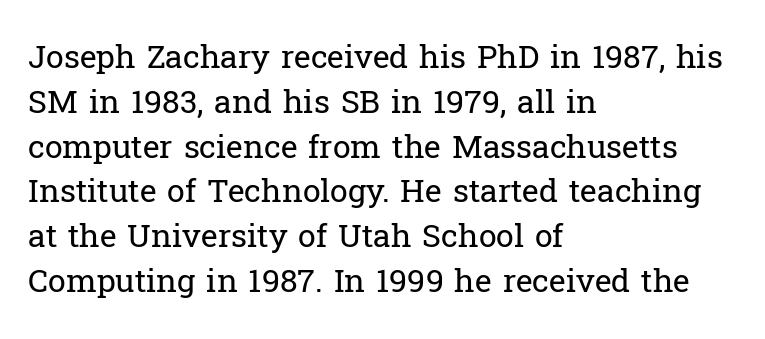
When letters stand straight like this, we call the style roman or upright. Short note: letters normally spaced. Horizontally, the lines are justified to the leading edge only. Proportional: the letters do not fall into vertical columns.
